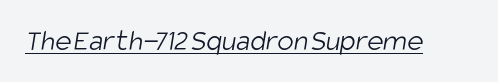
The image shows 31 px light, condensed sans-serif type; set normal letter spacing, underlined; low stroke contrast and a large x-height.
